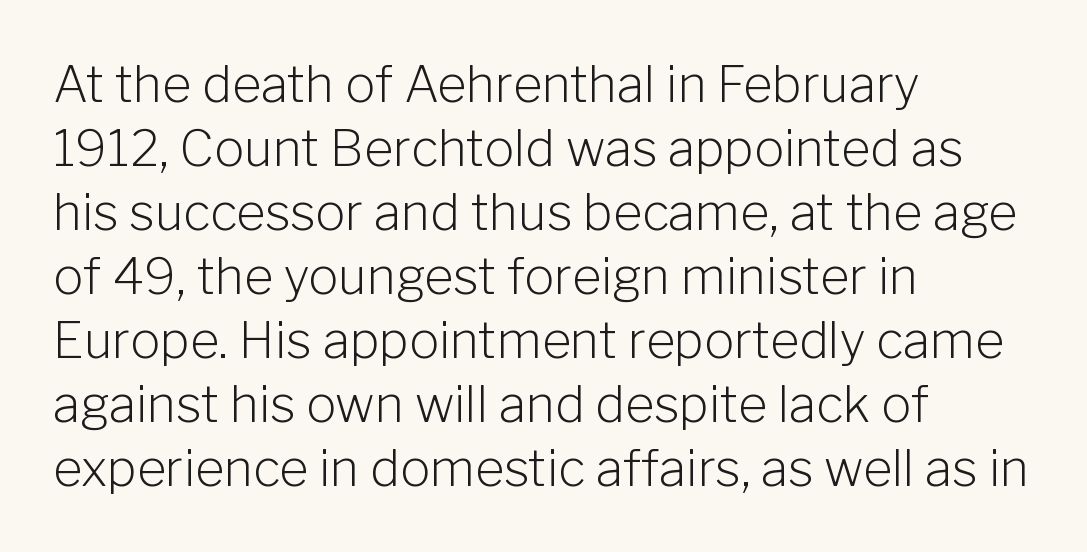
Q: Is the text bold? A: No.
Q: Is the text italic (slanted)? A: No, it is upright.
Q: Is the typeface a serif or a sans-serif typeface? A: Sans-serif.
Q: Is the text underlined? A: No.
Q: How is the paragraph aligned? A: Left-aligned.
Q: Is the spacing between letters normal or unusually wide? A: Normal.
Q: Is the spacing between lines tight, normal or loose? A: Normal.
Q: Width (condensed, normal, or wide)? A: Normal.
Q: Stroke contrast? A: Low.
Q: x-height? A: Medium.
Q: Monospaced? A: No.
